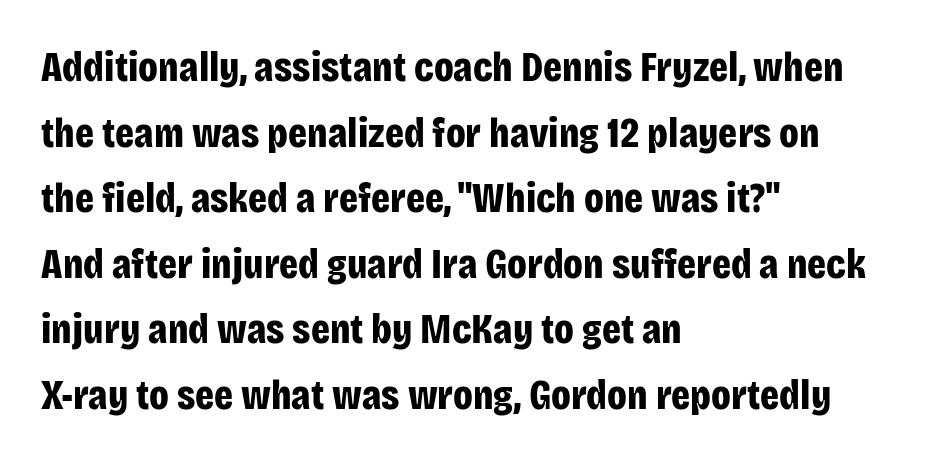
Normally led — the rows are evenly, conventionally spaced. Each row of text sits above clean, open space. Looks like regular typesetting: each glyph gets only the width it needs. Nothing unusual about the tracking: characters are spaced as the font intends. Regarding serifs, this sample does without them.
